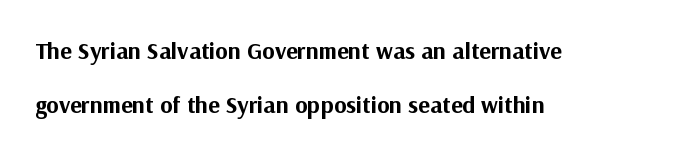
Q: Is the text bold? A: Yes.
Q: Is the text italic (slanted)? A: No, it is upright.
Q: Is the text underlined? A: No.
Q: How is the paragraph aligned? A: Left-aligned.
Q: Is the spacing between letters normal or unusually wide? A: Normal.
Q: Is the spacing between lines tight, normal or loose? A: Loose.
